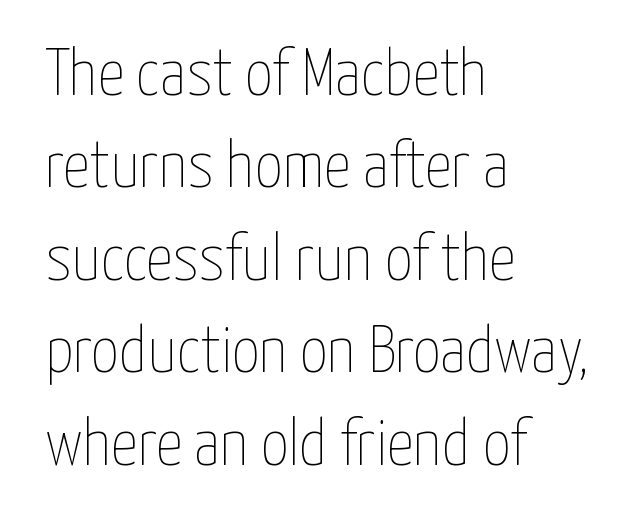
{"italic": "no", "bold": "no", "weight": "thin", "width": "condensed", "stroke_contrast": "low", "x_height": "medium", "monospaced": "no", "underline": "no", "align": "left", "line_spacing": "normal", "line_spacing_ratio": 1.38, "letter_spacing": "normal", "letter_spacing_em": 0.0, "glyph_px": 67}
